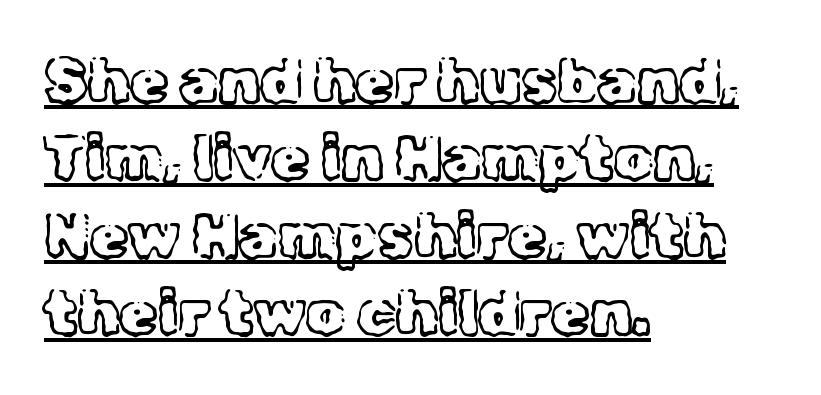
The image shows 62 px light serif type, upright; set left-aligned, normal line spacing (1.25x), normal letter spacing, underlined; a medium x-height.
